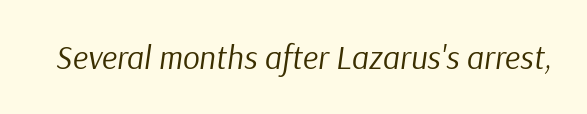
Q: Is the text bold? A: No.
Q: Is the text italic (slanted)? A: Yes, it leans right by about 9 degrees.
Q: Is the text underlined? A: No.
Q: Is the spacing between letters normal or unusually wide? A: Normal.
Q: Width (condensed, normal, or wide)? A: Normal.
Q: Stroke contrast? A: Low.
Q: x-height? A: Medium.
Q: Monospaced? A: No.
